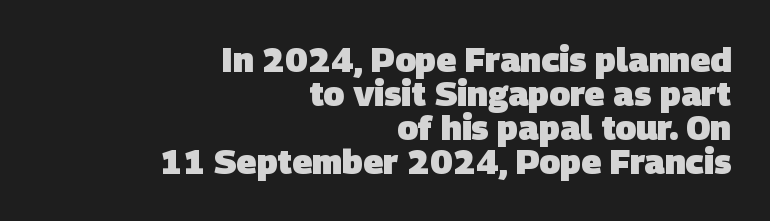
The image shows 34 px heavy sans-serif type; set right-aligned, tight line spacing (1.0x), normal letter spacing, not underlined; low stroke contrast and a large x-height.
